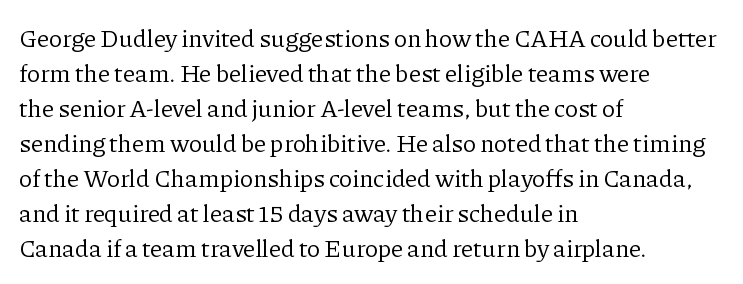
Nobody drew a line under any word here. The passage is arranged the way most books set body copy — flush left. Is the stroke heavy? The answer is a plain regular-or-lighter. Nobody touched the tracking dial on this one. A roman cut, with each character standing at attention. The space between consecutive lines is moderate.
